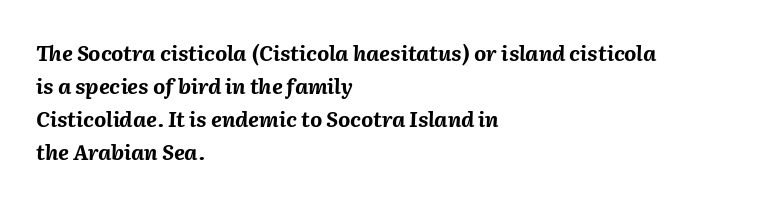
Q: Is the text bold? A: Yes.
Q: Is the text italic (slanted)? A: Yes, it leans right by about 2 degrees.
Q: Is the text underlined? A: No.
Q: How is the paragraph aligned? A: Left-aligned.
Q: Is the spacing between letters normal or unusually wide? A: Normal.
Q: Is the spacing between lines tight, normal or loose? A: Normal.
